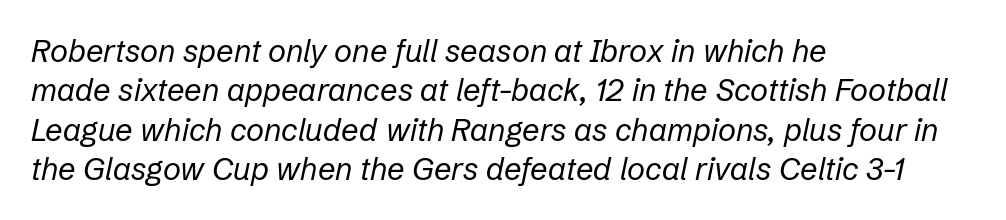
{"italic": "yes", "lean": "right", "slant_degrees": 12, "bold": "no", "weight": "regular", "width": "normal", "stroke_contrast": "low", "x_height": "medium", "monospaced": "no", "underline": "no", "align": "left", "line_spacing": "normal", "line_spacing_ratio": 1.27, "letter_spacing": "normal", "letter_spacing_em": 0.0, "glyph_px": 31}
